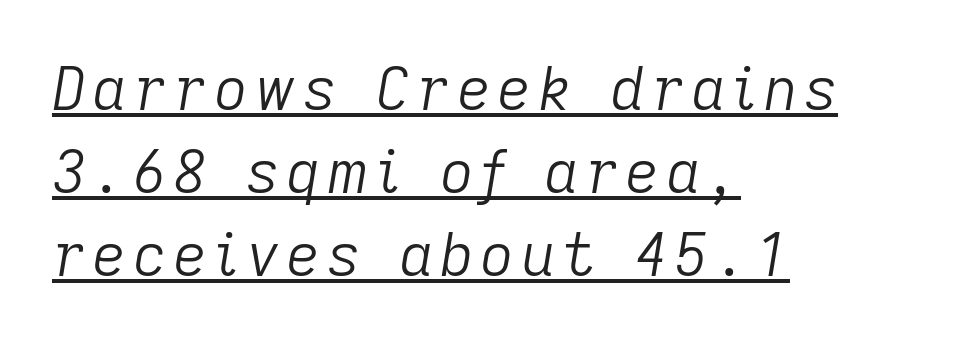
{"italic": "yes", "lean": "right", "slant_degrees": 9, "bold": "no", "weight": "light", "width": "normal", "stroke_contrast": "low", "x_height": "medium", "monospaced": "no", "underline": "yes", "align": "left", "line_spacing": "normal", "line_spacing_ratio": 1.41, "glyph_px": 59}
